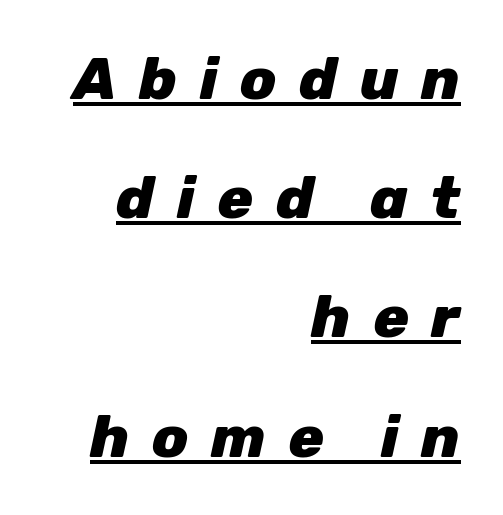
The image shows 59 px heavy type, italic (leaning right); set right-aligned, loose line spacing (2.02x), unusually wide letter spacing (+0.38 em), underlined; low stroke contrast and a medium x-height.
